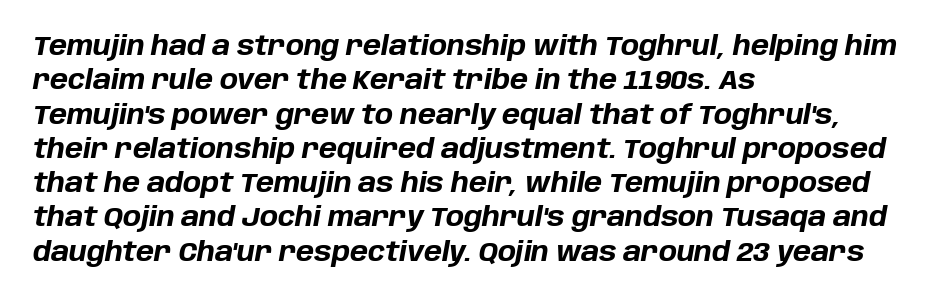
Q: Is the text bold? A: Yes.
Q: Is the text italic (slanted)? A: Yes, it leans right by about 10 degrees.
Q: Is the text underlined? A: No.
Q: How is the paragraph aligned? A: Left-aligned.
Q: Is the spacing between letters normal or unusually wide? A: Normal.
Q: Is the spacing between lines tight, normal or loose? A: Normal.
